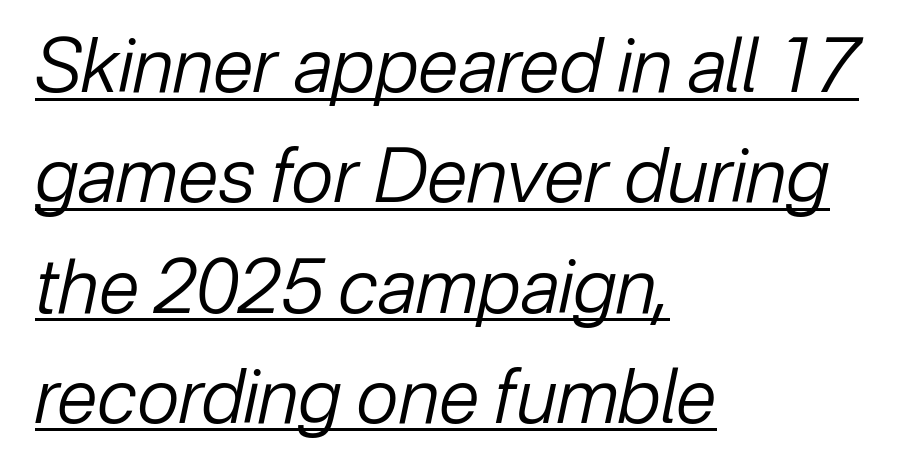
{"italic": "yes", "lean": "right", "slant_degrees": 12, "bold": "no", "weight": "regular", "width": "normal", "stroke_contrast": "low", "x_height": "medium", "monospaced": "no", "underline": "yes", "align": "left", "line_spacing": "normal", "line_spacing_ratio": 1.49, "letter_spacing": "normal", "letter_spacing_em": 0.0, "glyph_px": 74}
